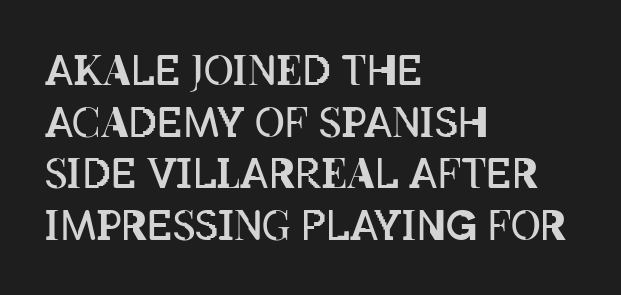
Q: Is the text bold? A: No.
Q: Is the text italic (slanted)? A: No, it is upright.
Q: Is the text underlined? A: No.
Q: How is the paragraph aligned? A: Left-aligned.
Q: Is the spacing between letters normal or unusually wide? A: Normal.
Q: Is the spacing between lines tight, normal or loose? A: Normal.
Q: Width (condensed, normal, or wide)? A: Condensed.
Q: Stroke contrast? A: Low.
Q: x-height? A: Large.
Q: Monospaced? A: No.
